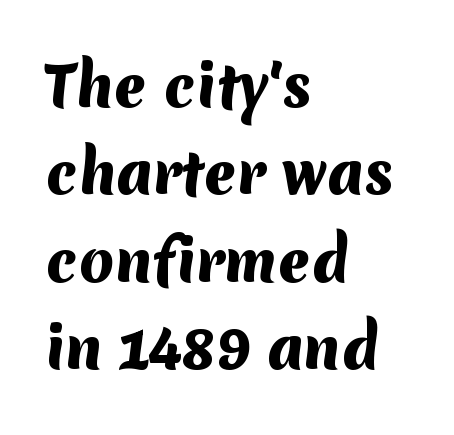
The image shows 56 px heavy sans-serif type; set left-aligned, normal line spacing (1.56x), normal letter spacing, not underlined; medium stroke contrast and a medium x-height.
